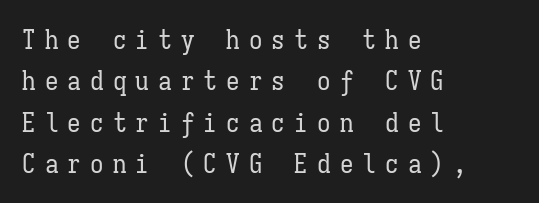
The image shows 27 px text type, upright; set left-aligned, normal line spacing (1.53x), unusually wide letter spacing (+0.34 em), not underlined.
